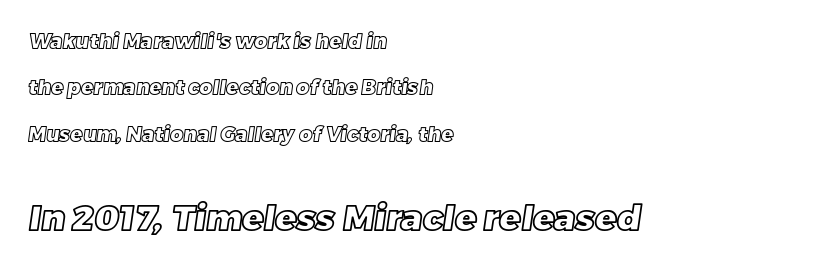
The image shows 35 px text type; set left-aligned, loose line spacing (2.32x), normal letter spacing, not underlined; the second (bottom) block is 1.75x larger; a large x-height.
